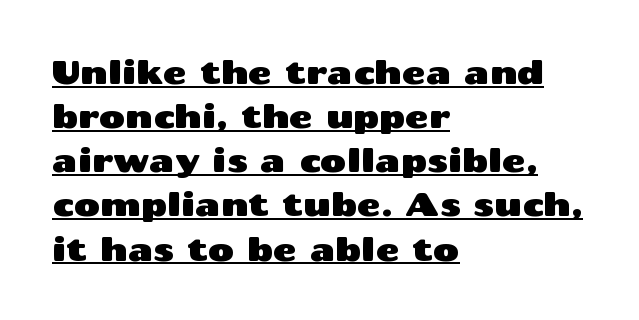
{"serif": "no", "italic": "no", "width": "wide", "stroke_contrast": "medium", "x_height": "medium", "monospaced": "no", "underline": "yes", "align": "left", "line_spacing": "normal", "line_spacing_ratio": 1.38, "letter_spacing": "normal", "letter_spacing_em": 0.0, "glyph_px": 32}
